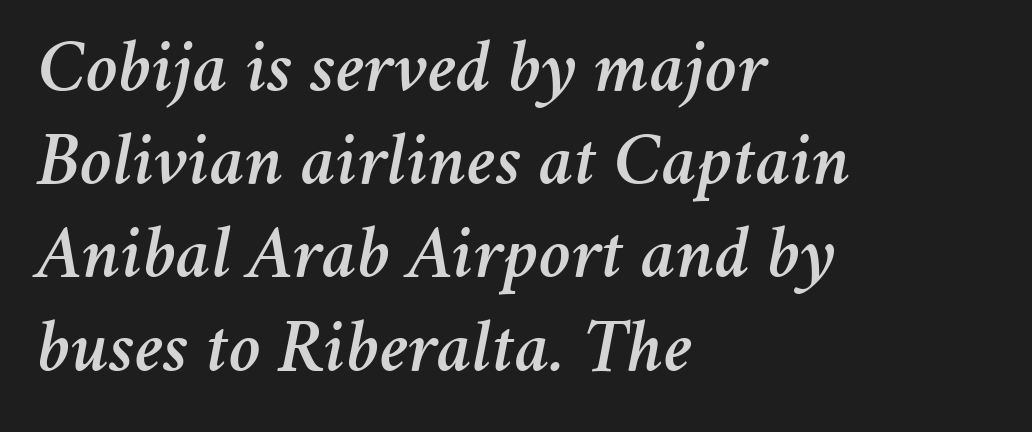
Q: Is the text italic (slanted)? A: Yes, it leans right by about 11 degrees.
Q: Is the text underlined? A: No.
Q: How is the paragraph aligned? A: Left-aligned.
Q: Is the spacing between letters normal or unusually wide? A: Normal.
Q: Width (condensed, normal, or wide)? A: Normal.
Q: Stroke contrast? A: Medium.
Q: x-height? A: Medium.
Q: Monospaced? A: No.
